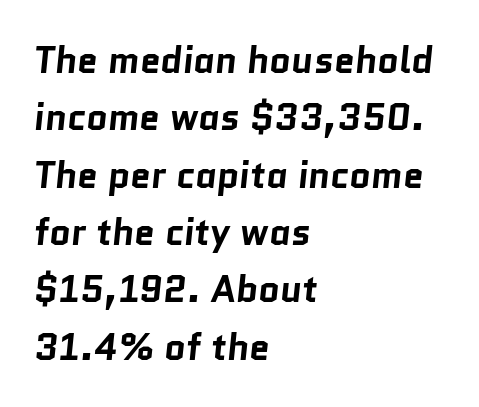
The image shows 37 px bold sans-serif type; set left-aligned, normal line spacing (1.55x), normal letter spacing, not underlined; low stroke contrast and a medium x-height.
